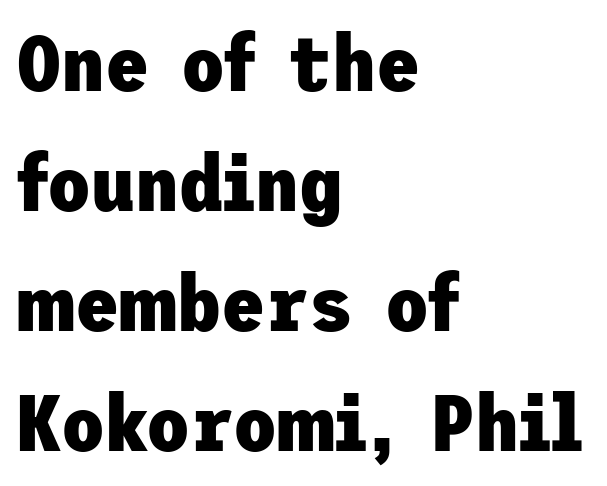
Words appear dense and cohesive because spacing is normal. Line spacing here is normal. The specimen omits any rule beneath the text block's lines. Italic? Not at all — the glyphs are vertical. Unlike a traditional serif, this face leaves its strokes unadorned.
